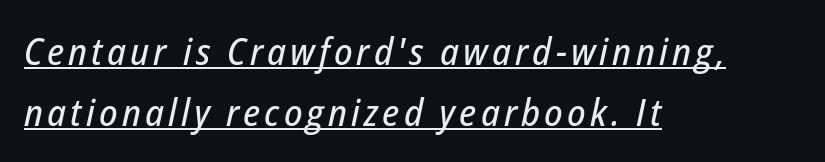
{"italic": "yes", "lean": "right", "slant_degrees": 12, "width": "condensed", "stroke_contrast": "low", "x_height": "medium", "monospaced": "no", "underline": "yes", "align": "left", "line_spacing": "normal", "line_spacing_ratio": 1.6, "glyph_px": 38}
